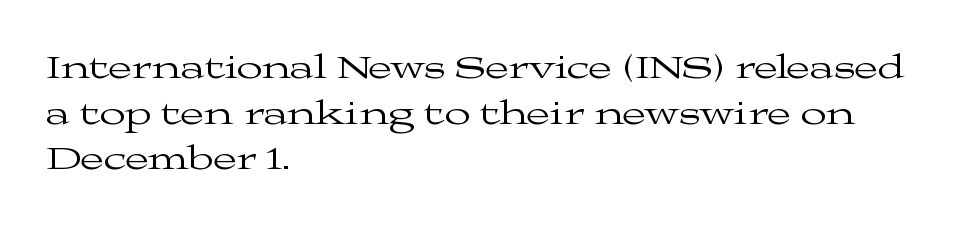
{"serif": "yes", "italic": "no", "bold": "no", "weight": "regular", "width": "wide", "stroke_contrast": "medium", "x_height": "medium", "monospaced": "no", "underline": "no", "align": "left", "line_spacing": "normal", "line_spacing_ratio": 1.34, "letter_spacing": "normal", "letter_spacing_em": 0.0, "glyph_px": 34}
